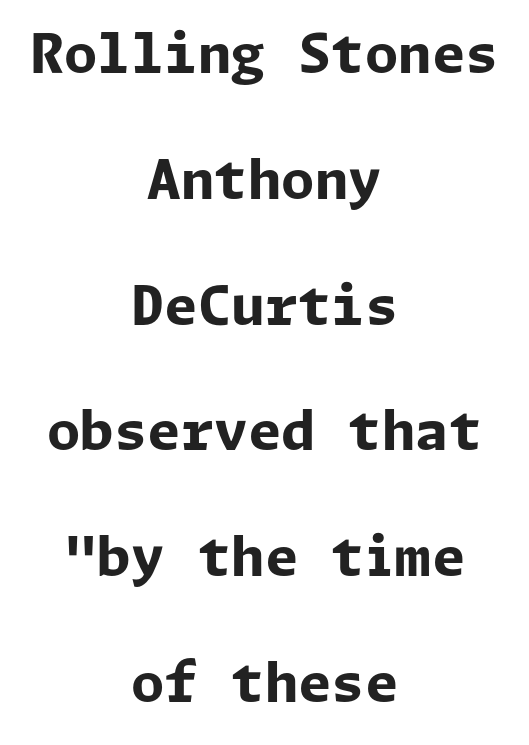
Q: Is the text bold? A: Yes.
Q: Is the text italic (slanted)? A: No, it is upright.
Q: Is the typeface a serif or a sans-serif typeface? A: Sans-serif.
Q: Is the text underlined? A: No.
Q: How is the paragraph aligned? A: Centered.
Q: Is the spacing between letters normal or unusually wide? A: Normal.
Q: Is the spacing between lines tight, normal or loose? A: Loose.
Q: Width (condensed, normal, or wide)? A: Normal.
Q: Stroke contrast? A: Low.
Q: x-height? A: Medium.
